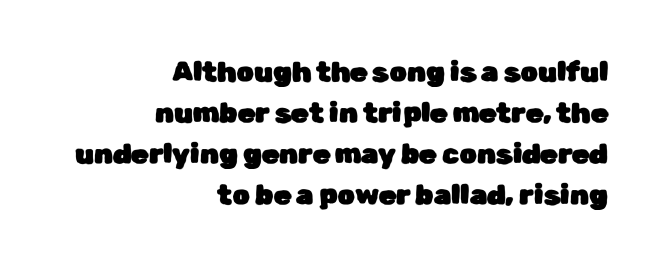
{"serif": "no", "italic": "no", "width": "normal", "stroke_contrast": "low", "x_height": "medium", "monospaced": "no", "underline": "no", "align": "right", "line_spacing": "normal", "line_spacing_ratio": 1.47, "letter_spacing": "normal", "letter_spacing_em": 0.0, "glyph_px": 28}
